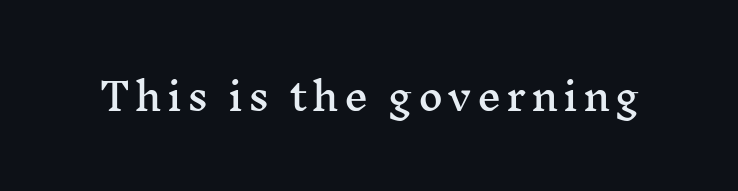
Observe the serifs anchoring each vertical stroke in this sample. The letters stand straight up with perfectly vertical stems. This sample has the flowing, uneven cadence of proportional lettering. The space beneath each line is pristine and unruled.
